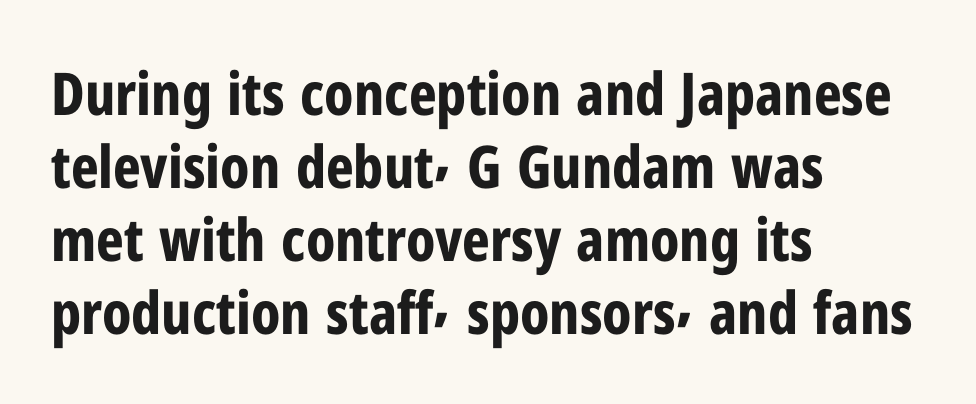
Descenders hang freely into open space. Posture: straight, roman, zero tilt. Font category for this specimen: sans-serif. These words are printed bold, with thick strokes throughout. The horizontal fit of the characters is conventional and even. The face used here is proportionally spaced, like ordinary book or web type.
